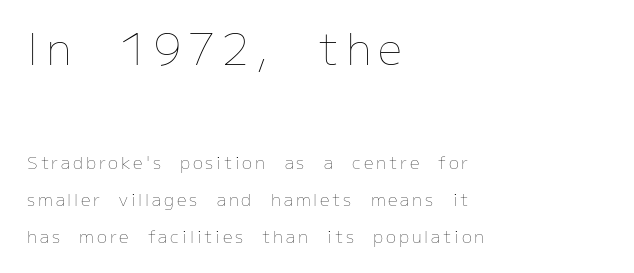
Q: Is the text bold? A: No.
Q: Is the text italic (slanted)? A: No, it is upright.
Q: Is the text underlined? A: No.
Q: How is the paragraph aligned? A: Left-aligned.
Q: Is the spacing between lines tight, normal or loose? A: Loose.
Q: Which block of text is set in a larger size, the first (top) or the second (bottom)? A: The first (top) one.
Q: Width (condensed, normal, or wide)? A: Normal.
Q: Stroke contrast? A: Low.
Q: x-height? A: Medium.
Q: Monospaced? A: No.
